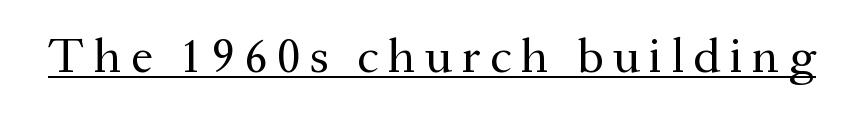
{"serif": "yes", "italic": "no", "bold": "no", "weight": "regular", "width": "normal", "stroke_contrast": "medium", "x_height": "medium", "monospaced": "no", "underline": "yes", "glyph_px": 49}
